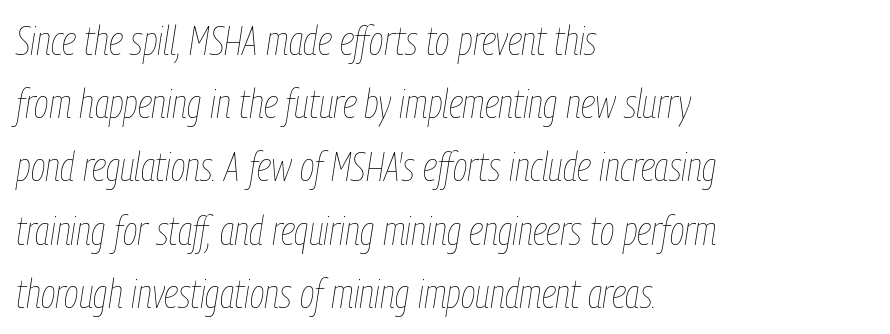
Reading down the block, your eye returns to a fixed left position each line. Stems here are at most as thick as an everyday book face. These lines are rendered in a variable-pitch font. This is oblique type, the kind used for emphasis or titles. The string is rendered with underlining switched off. In terms of letterspacing, this is plain default setting.
